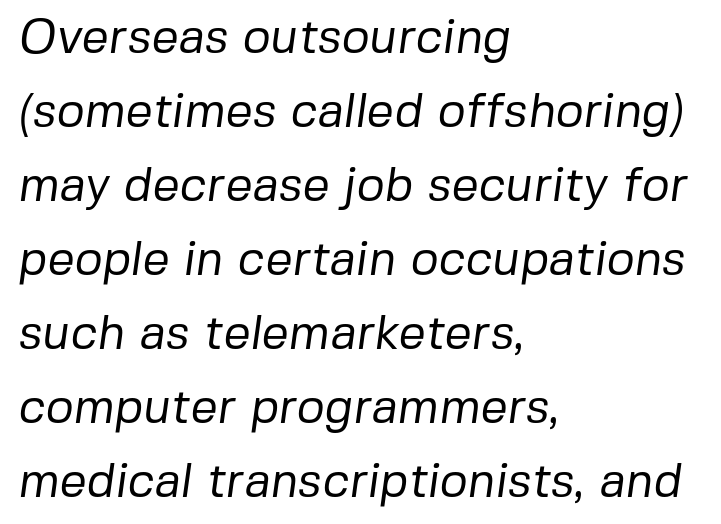
{"serif": "no", "bold": "no", "weight": "regular", "width": "normal", "stroke_contrast": "low", "x_height": "medium", "monospaced": "no", "underline": "no", "align": "left", "line_spacing": "normal", "line_spacing_ratio": 1.54, "letter_spacing": "normal", "letter_spacing_em": 0.0, "glyph_px": 48}
